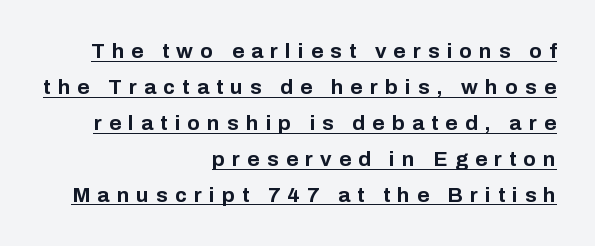
Style check: upright. Students, note that the glyphs here are deliberately spaced far apart. A typographer would call this underscored text. Caption: bold face, heavy strokes. Every row of glyphs terminates at an identical x-position on the right.
